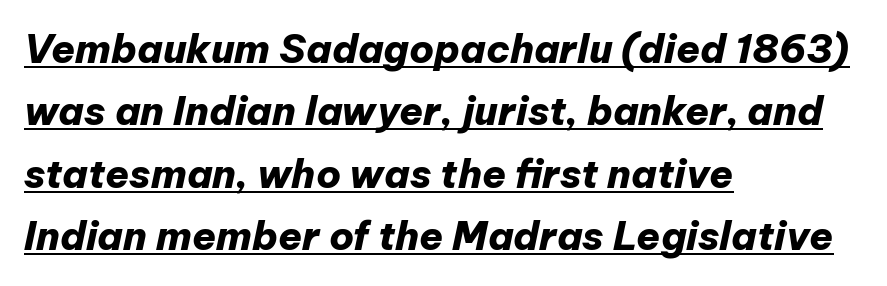
The image shows 39 px heavy type, italic (leaning right); set left-aligned, normal line spacing (1.6x), normal letter spacing, underlined; low stroke contrast and a medium x-height.
